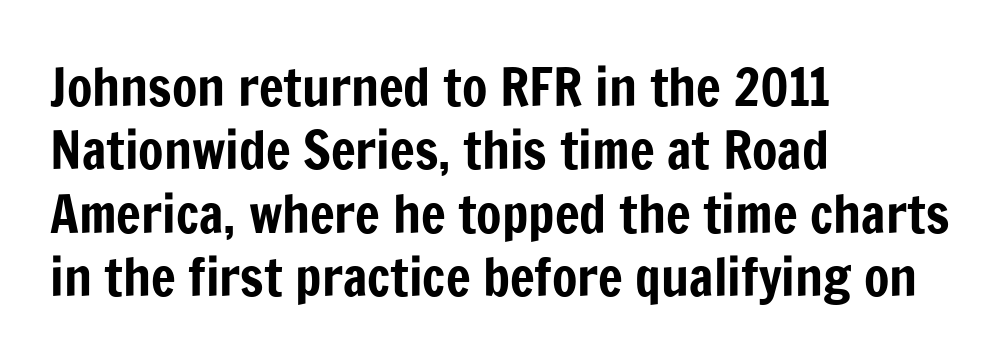
The image shows 52 px condensed sans-serif type, upright; set left-aligned, line spacing 1.22x, normal letter spacing, not underlined; low stroke contrast and a medium x-height.
